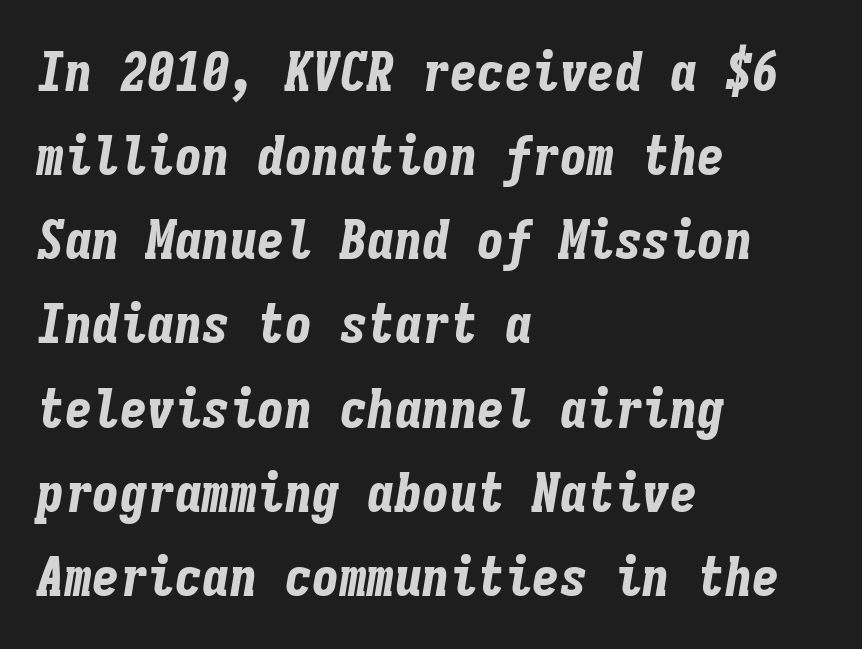
Letter spacing: default. The specimen reads as italic at a glance. Each letter, wide or thin by design, is forced into the same width here. As a designer I'd log this as weight 700, bold. Honestly, there is no underline to notice here at all.
